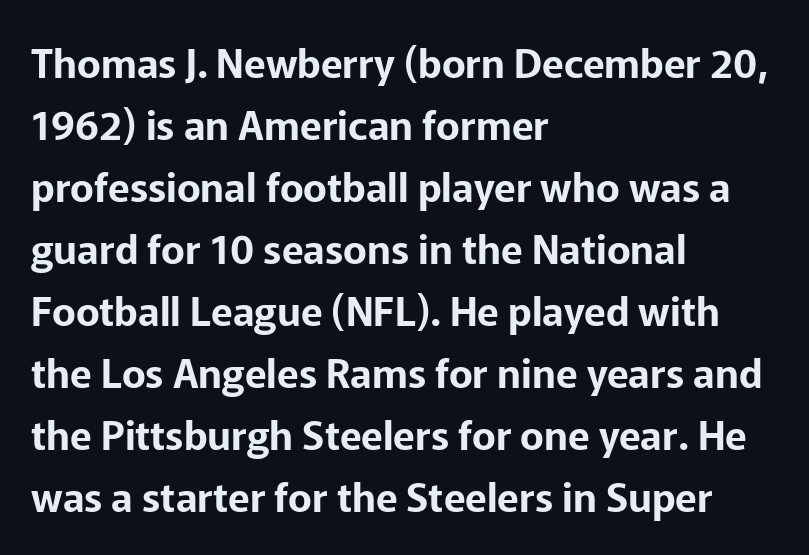
The image shows 40 px sans-serif type, upright; set left-aligned, normal line spacing (1.55x), normal letter spacing, not underlined; low stroke contrast and a medium x-height.
